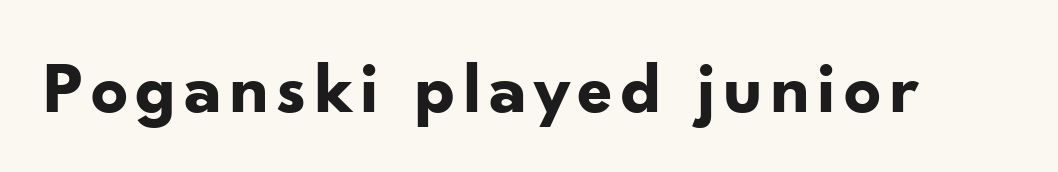
Caption: bold face, heavy strokes. Does the type have serifs? No, each stem ends abruptly. Characters remain perfectly vertical along every line. Looks like regular typesetting: each glyph gets only the width it needs.
